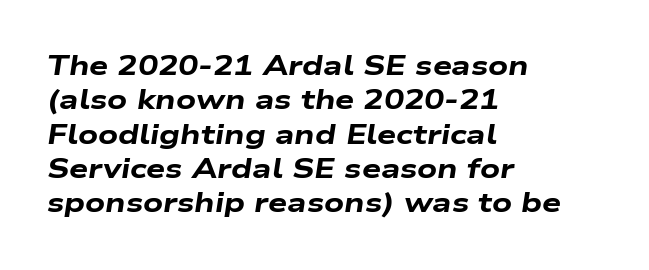
Q: Is the text bold? A: Yes.
Q: Is the text italic (slanted)? A: Yes, it leans right by about 9 degrees.
Q: Is the text underlined? A: No.
Q: How is the paragraph aligned? A: Left-aligned.
Q: Is the spacing between letters normal or unusually wide? A: Normal.
Q: Is the spacing between lines tight, normal or loose? A: Normal.
